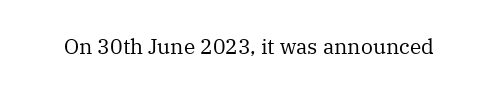
The passage shown is not underscored anywhere. The font's upright variant was chosen for this text. Stems here are at most as thick as an everyday book face. Observe the ordinary spacing: letters are neighbours, not strangers.
